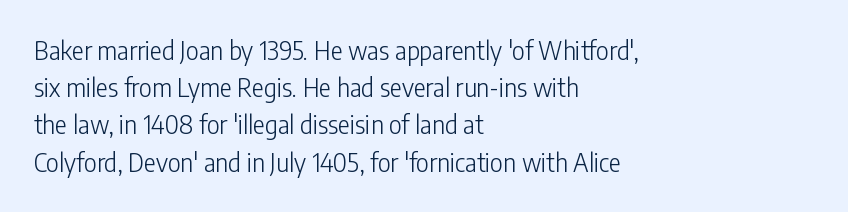
Each new line begins a customary step beneath the previous one. In CSS terms this would be text-align: left. Every character sits straight up, as roman type does. Inter-character spacing is left at the font's built-in metrics.
